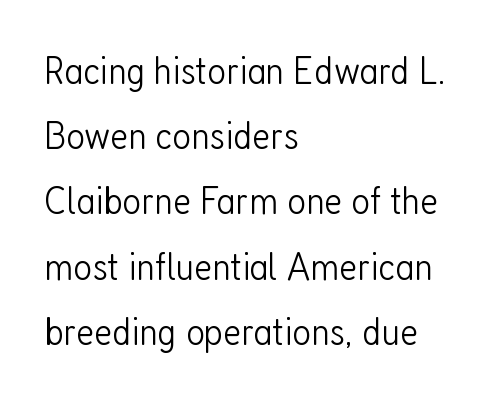
Q: Is the text bold? A: No.
Q: Is the text italic (slanted)? A: No, it is upright.
Q: Is the typeface a serif or a sans-serif typeface? A: Sans-serif.
Q: Is the text underlined? A: No.
Q: How is the paragraph aligned? A: Left-aligned.
Q: Is the spacing between letters normal or unusually wide? A: Normal.
Q: Is the spacing between lines tight, normal or loose? A: Normal.
Q: Width (condensed, normal, or wide)? A: Condensed.
Q: Stroke contrast? A: Low.
Q: x-height? A: Medium.
Q: Monospaced? A: No.
